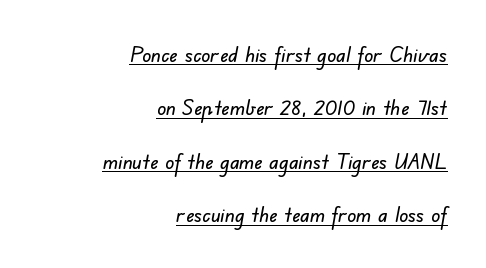
The image shows 22 px text type; set right-aligned, loose line spacing (2.43x), normal letter spacing, underlined.
